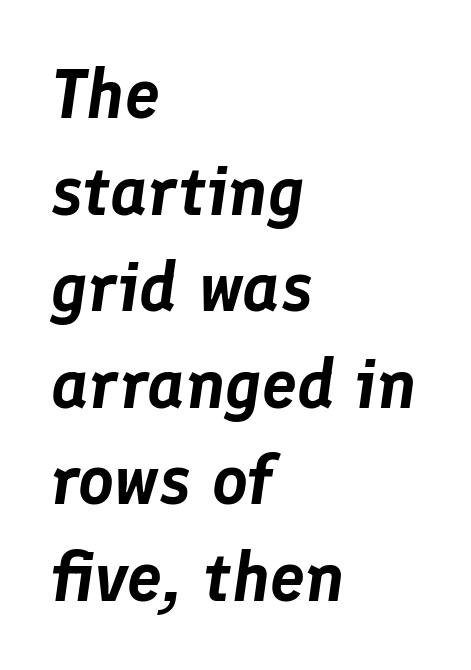
The image shows 70 px text type, italic (leaning right); set left-aligned, normal line spacing (1.38x), normal letter spacing, not underlined; low stroke contrast and a medium x-height.
